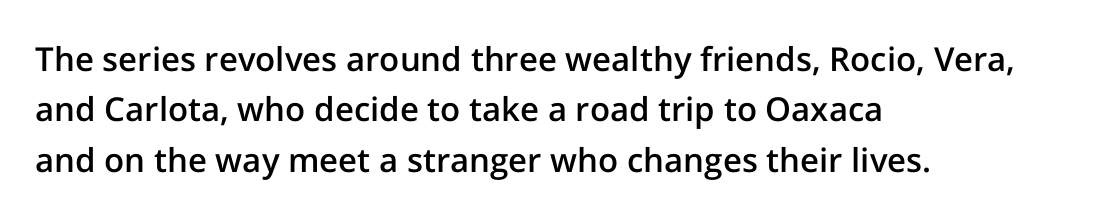
This is roman type, the default non-slanted kind. The lines sit at an ordinary, default distance from one another. A bit beefed up — I'd call it semibold rather than bold. Line starts are locked; line ends wander. What kind of face is this? One without serifs — a sans.
